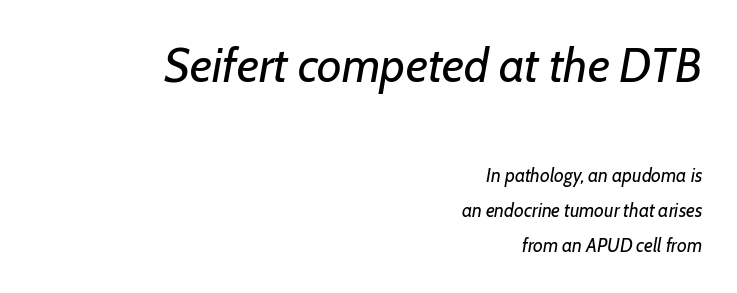
{"italic": "yes", "lean": "right", "slant_degrees": 7, "bold": "no", "weight": "regular", "width": "normal", "stroke_contrast": "low", "x_height": "medium", "monospaced": "no", "underline": "no", "align": "right", "line_spacing_ratio": 1.86, "letter_spacing": "normal", "letter_spacing_em": 0.0, "larger_block": "first", "size_ratio": 2.53, "glyph_px": 48}
